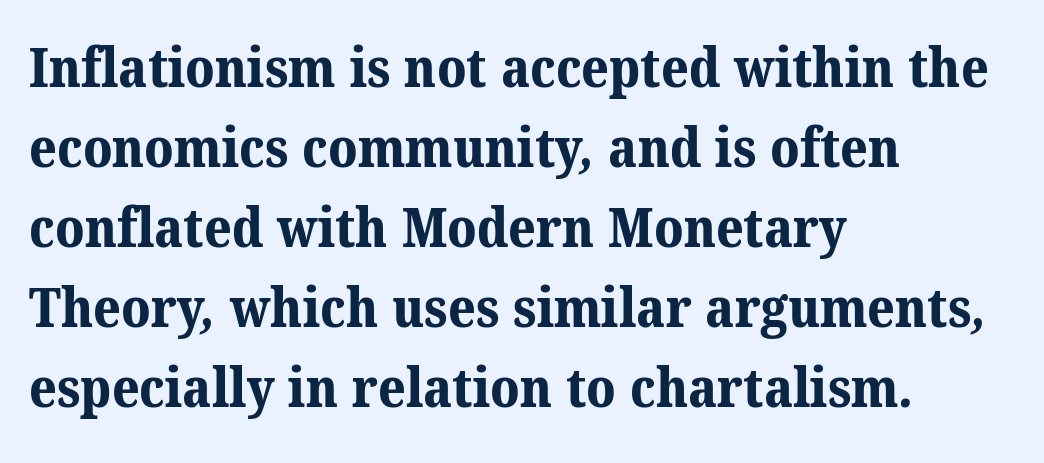
Q: Is the text bold? A: Yes.
Q: Is the typeface a serif or a sans-serif typeface? A: Serif.
Q: Is the text underlined? A: No.
Q: How is the paragraph aligned? A: Left-aligned.
Q: Is the spacing between letters normal or unusually wide? A: Normal.
Q: Is the spacing between lines tight, normal or loose? A: Normal.
Q: Width (condensed, normal, or wide)? A: Normal.
Q: Stroke contrast? A: Medium.
Q: x-height? A: Medium.
Q: Monospaced? A: No.
